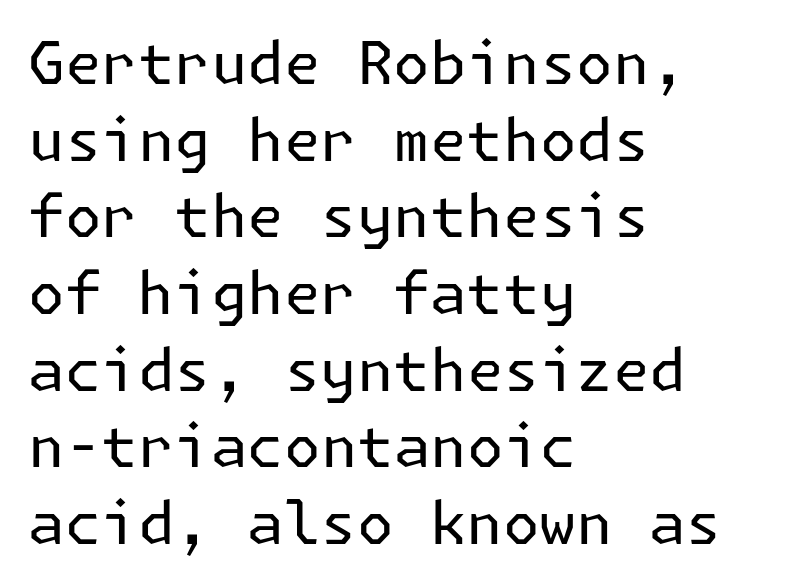
The specimen reads as upright at a glance. A clean baseline with only descenders dipping below it. If you drew a ruler down the left edge, every line would touch it. Caption: standard tracking, unaltered.
